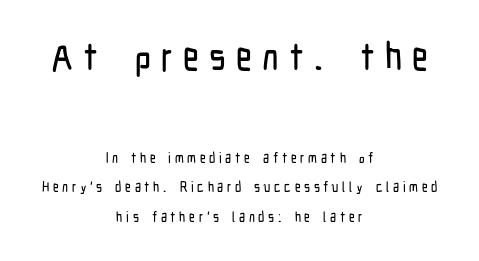
{"serif": "no", "italic": "no", "width": "condensed", "stroke_contrast": "low", "x_height": "medium", "monospaced": "no", "underline": "no", "align": "center", "line_spacing": "loose", "line_spacing_ratio": 2.1, "letter_spacing": "wide", "letter_spacing_em": 0.26, "larger_block": "first", "size_ratio": 2.79, "glyph_px": 39}
